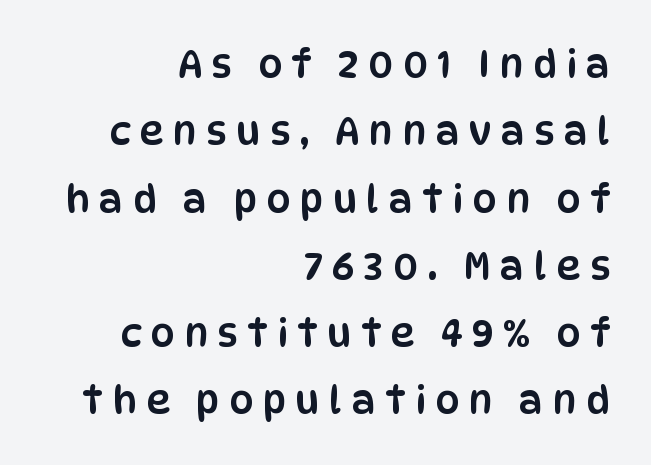
Q: Is the text italic (slanted)? A: No, it is upright.
Q: Is the typeface a serif or a sans-serif typeface? A: Sans-serif.
Q: Is the text underlined? A: No.
Q: How is the paragraph aligned? A: Right-aligned.
Q: Is the spacing between letters normal or unusually wide? A: Unusually wide.
Q: Width (condensed, normal, or wide)? A: Condensed.
Q: Stroke contrast? A: Low.
Q: x-height? A: Large.
Q: Monospaced? A: No.
